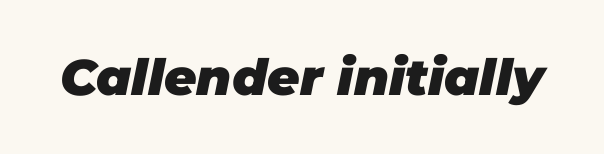
{"italic": "yes", "lean": "right", "slant_degrees": 11, "bold": "yes", "weight": "heavy", "width": "normal", "stroke_contrast": "low", "x_height": "large", "monospaced": "no", "underline": "no", "letter_spacing": "normal", "letter_spacing_em": 0.0, "glyph_px": 50}
